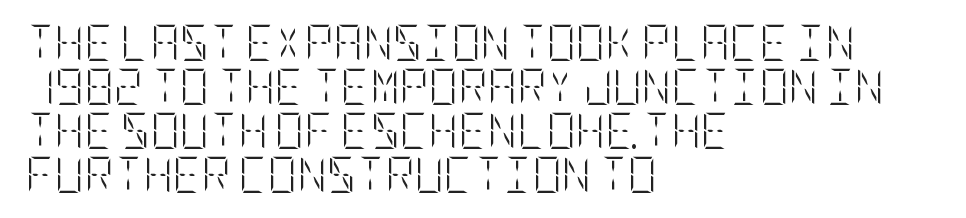
{"italic": "no", "bold": "no", "weight": "light", "width": "condensed", "stroke_contrast": "low", "x_height": "large", "underline": "no", "align": "left", "line_spacing_ratio": 1.22, "letter_spacing": "normal", "letter_spacing_em": 0.0, "glyph_px": 36}
